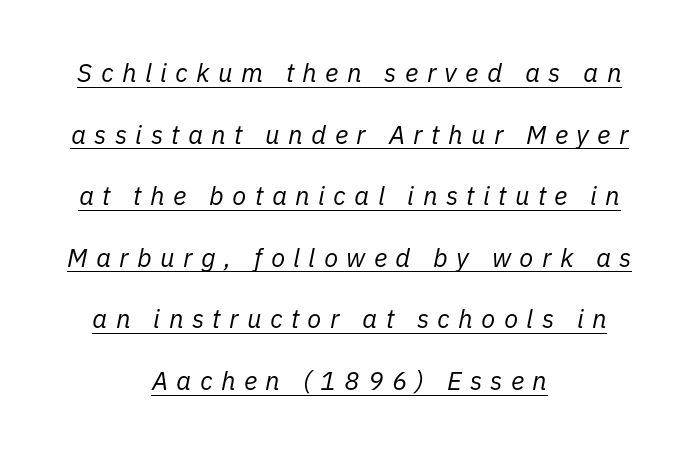
These characters rest on top of a visible drawn line. Both edges are ragged and mirror each other, which tells us the setting is centered. Slant detected: the letters are inclined. Horizontal bands of white between lines are thick stripes.
